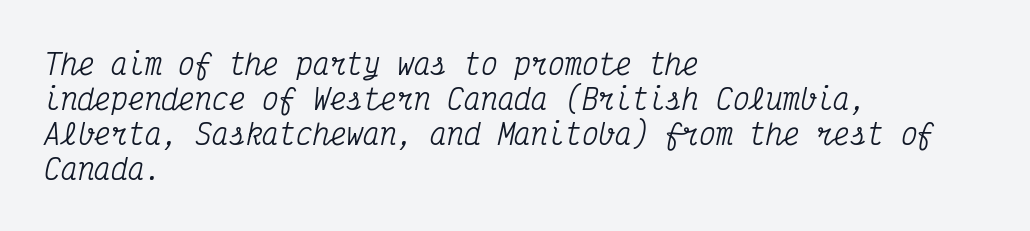
Q: Is the text italic (slanted)? A: Yes, it leans right by about 12 degrees.
Q: Is the typeface a serif or a sans-serif typeface? A: Serif.
Q: Is the text underlined? A: No.
Q: How is the paragraph aligned? A: Left-aligned.
Q: Is the spacing between letters normal or unusually wide? A: Normal.
Q: Is the spacing between lines tight, normal or loose? A: Normal.
Q: Width (condensed, normal, or wide)? A: Condensed.
Q: Stroke contrast? A: Medium.
Q: x-height? A: Medium.
Q: Monospaced? A: Yes.
